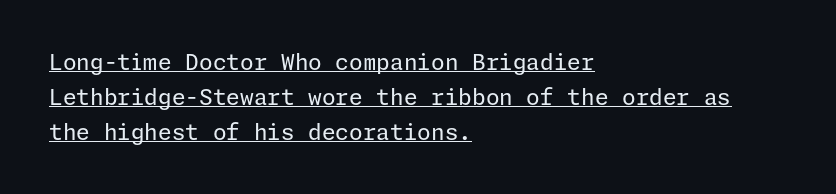
Every character sits straight up, as roman type does. The strokes are not fattened; the text isn't bold. The rows are spaced the way most documents space them. There is no visible air inserted between adjacent glyphs. Emphasis is given by a line drawn under the lettering.
